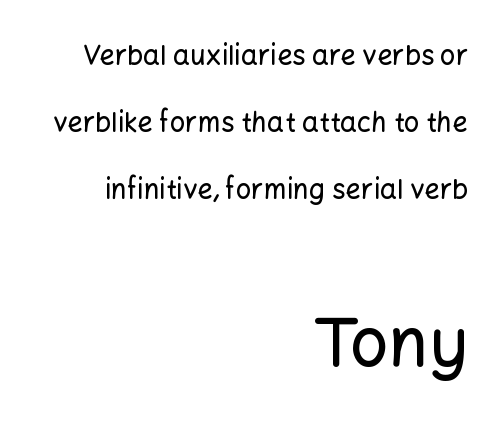
Q: Is the text italic (slanted)? A: No, it is upright.
Q: Is the typeface a serif or a sans-serif typeface? A: Sans-serif.
Q: Is the text underlined? A: No.
Q: How is the paragraph aligned? A: Right-aligned.
Q: Is the spacing between letters normal or unusually wide? A: Normal.
Q: Is the spacing between lines tight, normal or loose? A: Loose.
Q: Which block of text is set in a larger size, the first (top) or the second (bottom)? A: The second (bottom) one.
Q: Width (condensed, normal, or wide)? A: Normal.
Q: Stroke contrast? A: Low.
Q: x-height? A: Medium.
Q: Monospaced? A: No.
